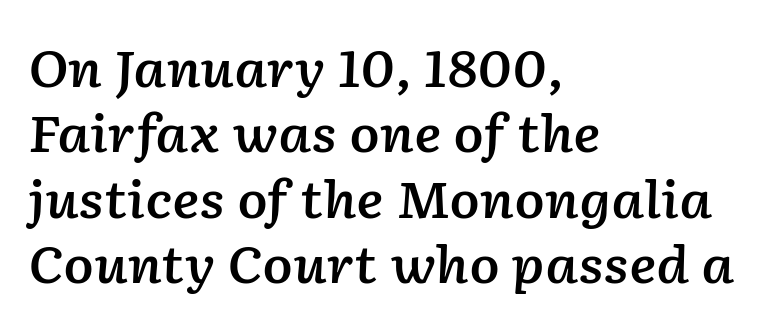
Q: Is the text bold? A: Semi-bold.
Q: Is the text italic (slanted)? A: Yes, it leans right by about 2 degrees.
Q: Is the text underlined? A: No.
Q: How is the paragraph aligned? A: Left-aligned.
Q: Is the spacing between letters normal or unusually wide? A: Normal.
Q: Is the spacing between lines tight, normal or loose? A: Normal.
Q: Width (condensed, normal, or wide)? A: Normal.
Q: Stroke contrast? A: Low.
Q: x-height? A: Medium.
Q: Monospaced? A: No.
